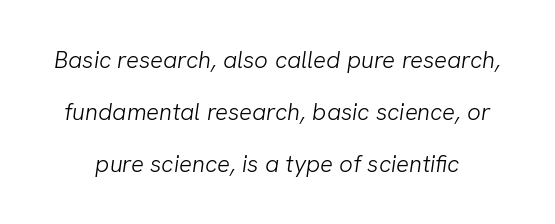
The image shows 24 px text type; set loose line spacing (2.16x), normal letter spacing, not underlined.
